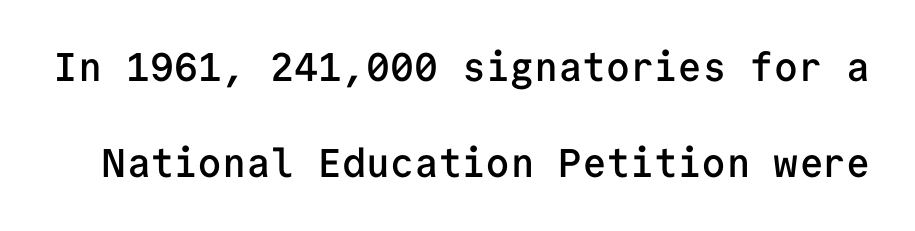
Q: Is the text bold? A: Semi-bold.
Q: Is the text italic (slanted)? A: No, it is upright.
Q: Is the typeface a serif or a sans-serif typeface? A: Sans-serif.
Q: Is the text underlined? A: No.
Q: Is the spacing between letters normal or unusually wide? A: Normal.
Q: Is the spacing between lines tight, normal or loose? A: Loose.
Q: Width (condensed, normal, or wide)? A: Normal.
Q: Stroke contrast? A: Low.
Q: x-height? A: Medium.
Q: Monospaced? A: Yes.
